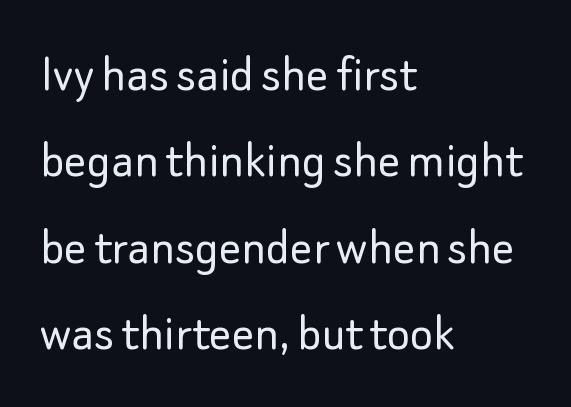
A roman cut, with each character standing at attention. Just letters on the line, the space beneath them empty. This sample uses plain, unmodified letter spacing. I'd call this a sans setting — the letters go barefoot.
